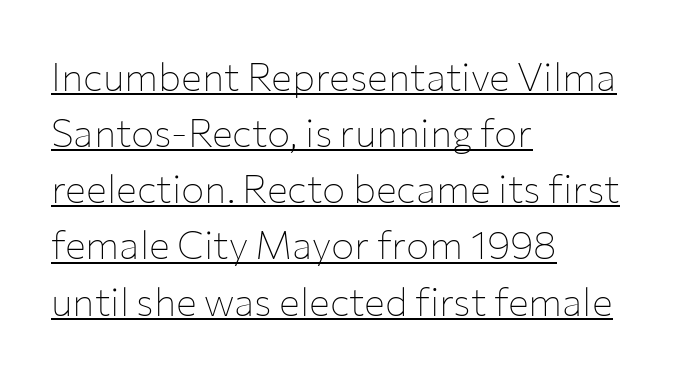
The image shows 39 px thin sans-serif type, upright; set left-aligned, normal line spacing (1.44x), normal letter spacing, underlined; low stroke contrast and a medium x-height.
